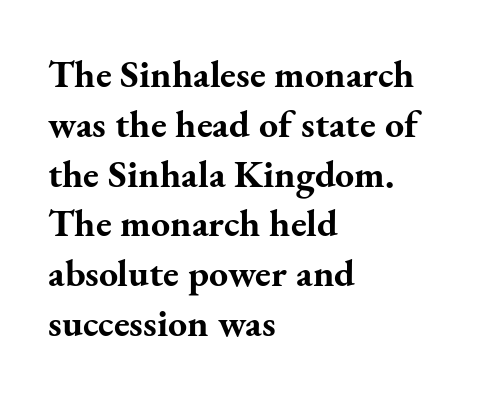
Q: Is the text bold? A: Yes.
Q: Is the text italic (slanted)? A: No, it is upright.
Q: Is the typeface a serif or a sans-serif typeface? A: Serif.
Q: Is the text underlined? A: No.
Q: How is the paragraph aligned? A: Left-aligned.
Q: Is the spacing between letters normal or unusually wide? A: Normal.
Q: Is the spacing between lines tight, normal or loose? A: Normal.
Q: Width (condensed, normal, or wide)? A: Normal.
Q: Stroke contrast? A: Medium.
Q: x-height? A: Small.
Q: Monospaced? A: No.
